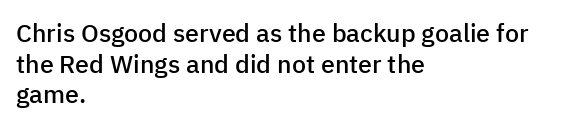
The image shows 25 px text type, upright; set left-aligned, line spacing 1.23x, normal letter spacing, not underlined.
